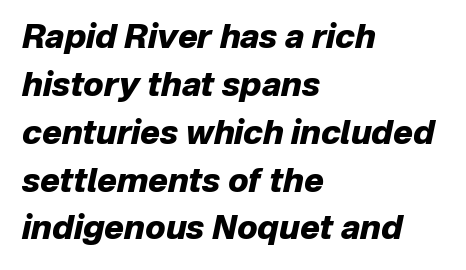
Q: Is the text bold? A: Yes.
Q: Is the text italic (slanted)? A: Yes, it leans right by about 12 degrees.
Q: Is the text underlined? A: No.
Q: How is the paragraph aligned? A: Left-aligned.
Q: Is the spacing between letters normal or unusually wide? A: Normal.
Q: Is the spacing between lines tight, normal or loose? A: Normal.
Q: Width (condensed, normal, or wide)? A: Normal.
Q: Stroke contrast? A: Low.
Q: x-height? A: Medium.
Q: Monospaced? A: No.
